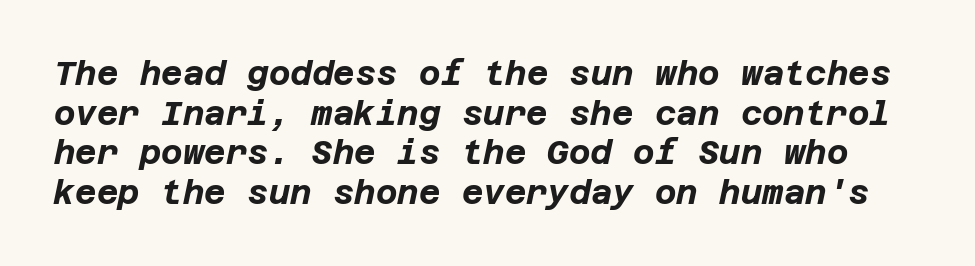
The image shows 33 px bold type, italic (leaning right); set line spacing 1.2x, normal letter spacing, not underlined; low stroke contrast and a large x-height.
